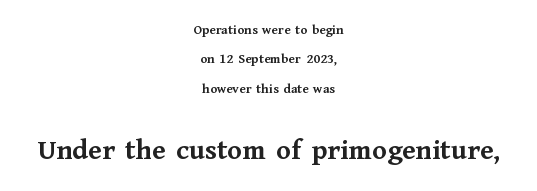
Visually the block forms a symmetrical silhouette, jagged on both flanks. The lettering holds an erect, upright posture throughout. The letters are bold, with thick, heavy strokes. Typographically, this falls in the serif category.
